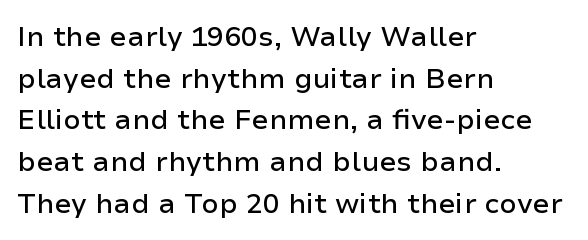
Do the letters lean? They stand straight. The space between consecutive lines is moderate. The letterforms sit shoulder to shoulder at normal distance. These lines are rendered in a variable-pitch font. Bare-footed words on every line.
